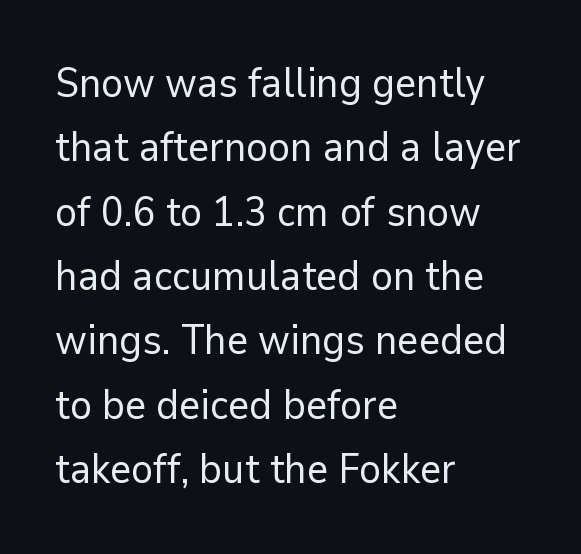
The image shows 41 px regular-weight sans-serif type, upright; set left-aligned, normal line spacing (1.57x), normal letter spacing, not underlined; low stroke contrast and a medium x-height.
